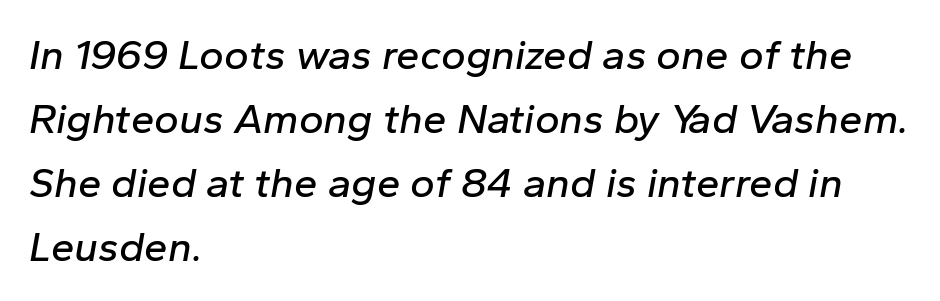
Q: Is the text italic (slanted)? A: Yes, it leans right by about 10 degrees.
Q: Is the text underlined? A: No.
Q: How is the paragraph aligned? A: Left-aligned.
Q: Is the spacing between letters normal or unusually wide? A: Normal.
Q: Is the spacing between lines tight, normal or loose? A: Normal.
Q: Width (condensed, normal, or wide)? A: Normal.
Q: Stroke contrast? A: Low.
Q: x-height? A: Medium.
Q: Monospaced? A: No.
